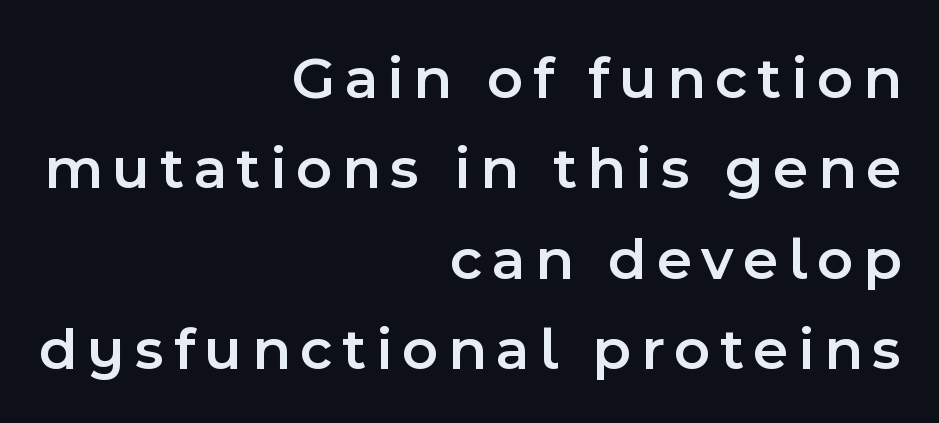
The image shows 61 px semibold sans-serif type, upright; set right-aligned, normal line spacing (1.48x), not underlined; a medium x-height.
